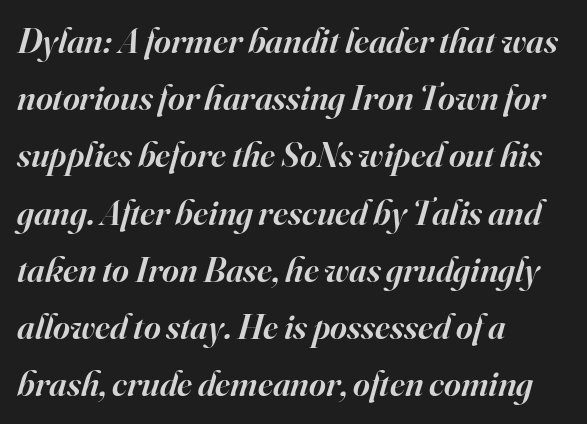
Typeset ragged right — the left edge is the straight one. You could not count columns in this text — the font is proportionally spaced. The font family rendered here belongs to the serif group. Decoration check: the copy has no underline. Strokes here are thickened, but only to semibold level.
